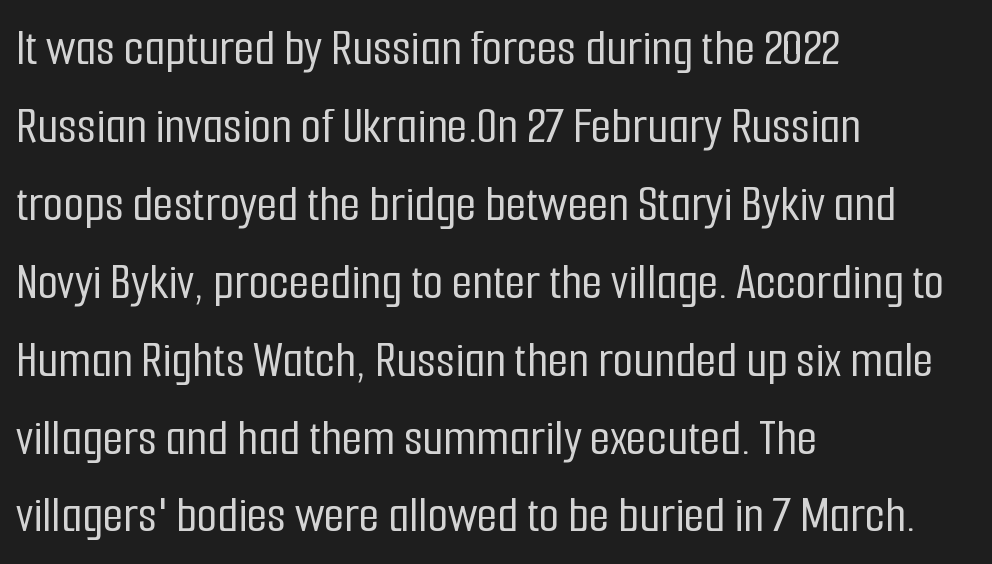
Between one letter and the next there's only the usual sliver of space. The passage shown is not underscored anywhere. Proportional: the letters do not fall into vertical columns. Vertical strokes here are truly vertical. A student would call this left alignment; a typographer would say flush left, rag right. Note: no serifs on the glyphs.
